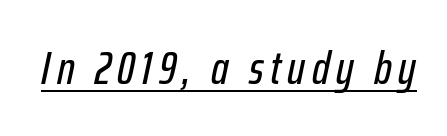
Proportional: the letters do not fall into vertical columns. Honestly, the underline is the first thing you notice here. Compared with ordinary roman type, these characters are visibly tilted.
